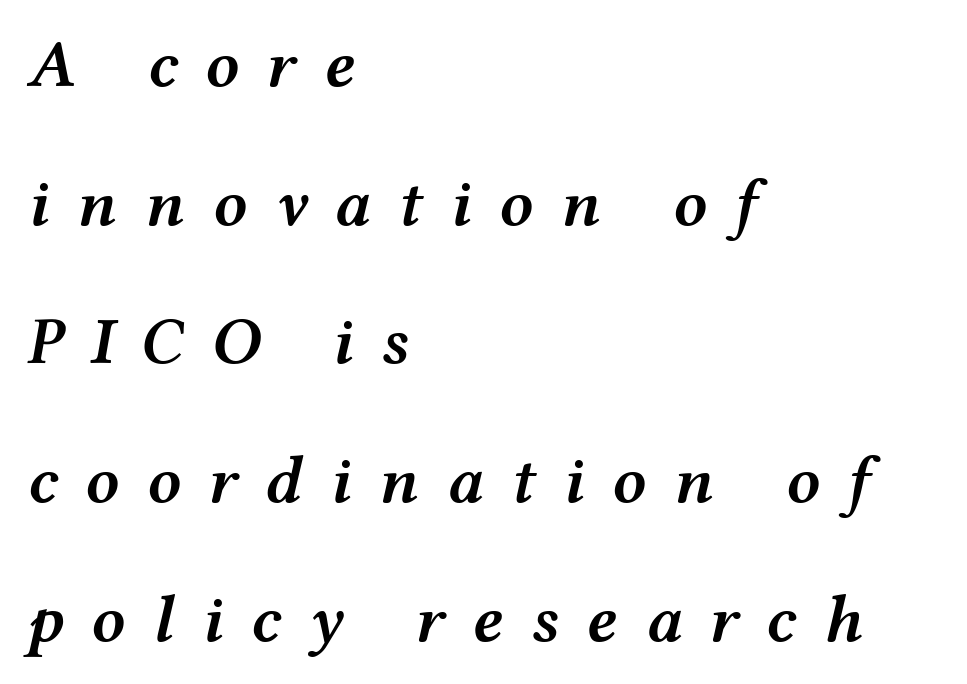
The image shows 67 px semibold, wide type, italic (leaning right); set left-aligned, loose line spacing (2.07x), unusually wide letter spacing (+0.41 em), not underlined; medium stroke contrast and a medium x-height.
